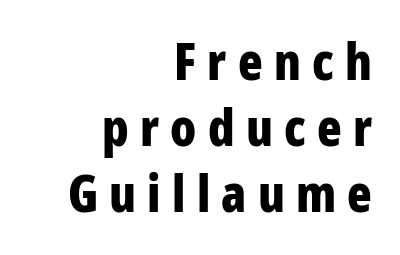
{"serif": "no", "italic": "no", "bold": "yes", "weight": "bold", "width": "condensed", "stroke_contrast": "low", "x_height": "medium", "monospaced": "no", "underline": "no", "align": "right", "line_spacing": "normal", "line_spacing_ratio": 1.29, "letter_spacing": "wide", "letter_spacing_em": 0.22, "glyph_px": 51}
